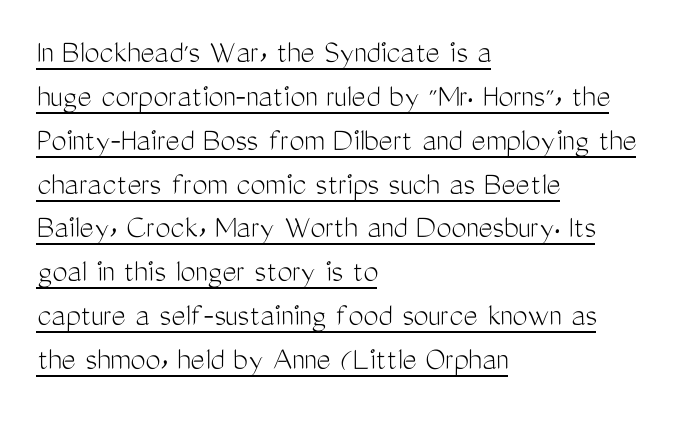
Q: Is the text bold? A: No.
Q: Is the text italic (slanted)? A: No, it is upright.
Q: Is the typeface a serif or a sans-serif typeface? A: Sans-serif.
Q: Is the text underlined? A: Yes.
Q: How is the paragraph aligned? A: Left-aligned.
Q: Is the spacing between letters normal or unusually wide? A: Normal.
Q: Is the spacing between lines tight, normal or loose? A: Normal.
Q: Width (condensed, normal, or wide)? A: Condensed.
Q: Stroke contrast? A: Medium.
Q: x-height? A: Medium.
Q: Monospaced? A: No.
